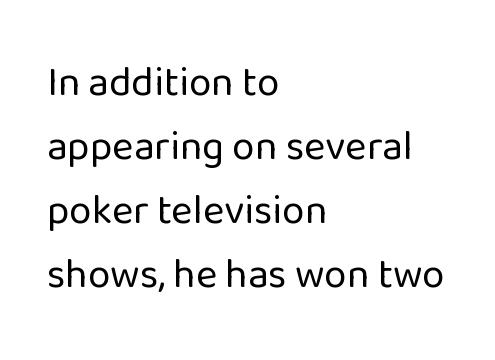
The image shows 41 px regular-weight sans-serif type, upright; set left-aligned, normal line spacing (1.56x), normal letter spacing, not underlined; low stroke contrast and a medium x-height.
